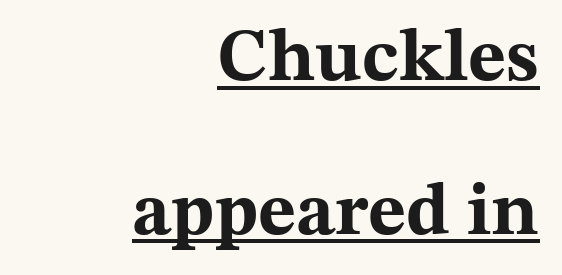
Q: Is the text bold? A: Yes.
Q: Is the text italic (slanted)? A: No, it is upright.
Q: Is the typeface a serif or a sans-serif typeface? A: Serif.
Q: Is the text underlined? A: Yes.
Q: How is the paragraph aligned? A: Right-aligned.
Q: Is the spacing between letters normal or unusually wide? A: Normal.
Q: Is the spacing between lines tight, normal or loose? A: Loose.
Q: Width (condensed, normal, or wide)? A: Wide.
Q: Stroke contrast? A: Medium.
Q: x-height? A: Medium.
Q: Monospaced? A: No.
